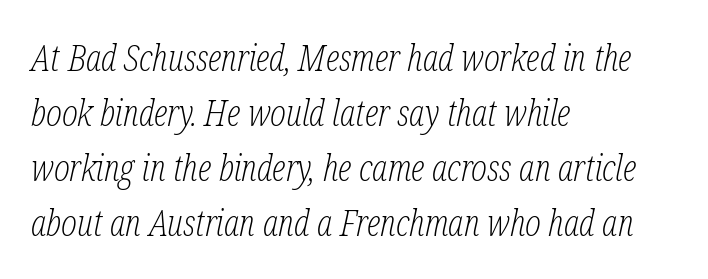
{"serif": "yes", "italic": "yes", "lean": "right", "slant_degrees": 12, "bold": "no", "weight": "light", "width": "condensed", "stroke_contrast": "low", "x_height": "medium", "monospaced": "no", "underline": "no", "align": "left", "line_spacing": "normal", "line_spacing_ratio": 1.49, "letter_spacing": "normal", "letter_spacing_em": 0.0, "glyph_px": 37}
